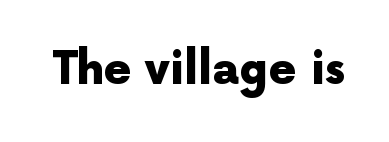
{"serif": "no", "italic": "no", "bold": "yes", "weight": "heavy", "width": "normal", "x_height": "medium", "monospaced": "no", "underline": "no", "letter_spacing": "normal", "letter_spacing_em": 0.0, "glyph_px": 44}
